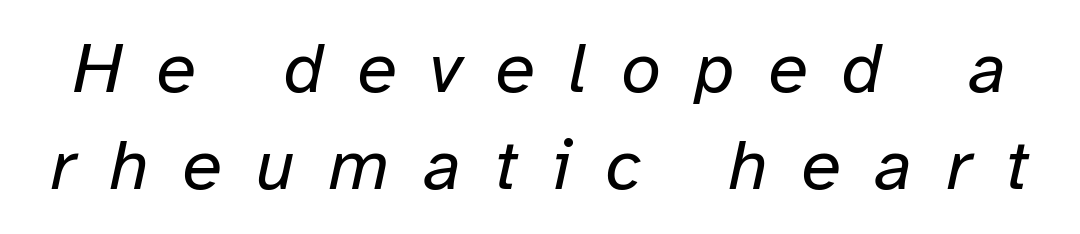
Clear beneath every line of the passage. Normally led — the rows are evenly, conventionally spaced. Each word looks stretched out because of the extra space between its letters. These lines are rendered in a variable-pitch font. Slanted lettering throughout.
